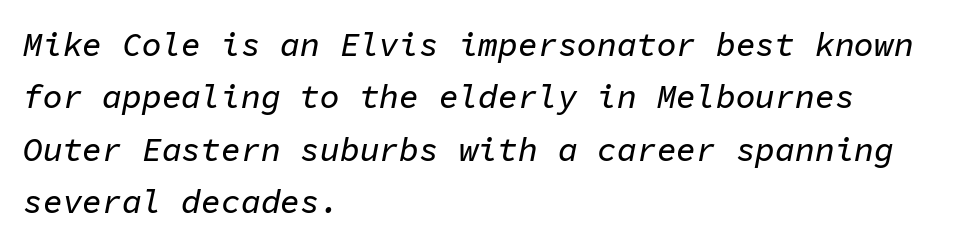
{"italic": "yes", "lean": "right", "slant_degrees": 11, "width": "normal", "stroke_contrast": "low", "x_height": "medium", "monospaced": "yes", "underline": "no", "align": "left", "line_spacing": "normal", "line_spacing_ratio": 1.59, "letter_spacing": "normal", "letter_spacing_em": 0.0, "glyph_px": 33}
